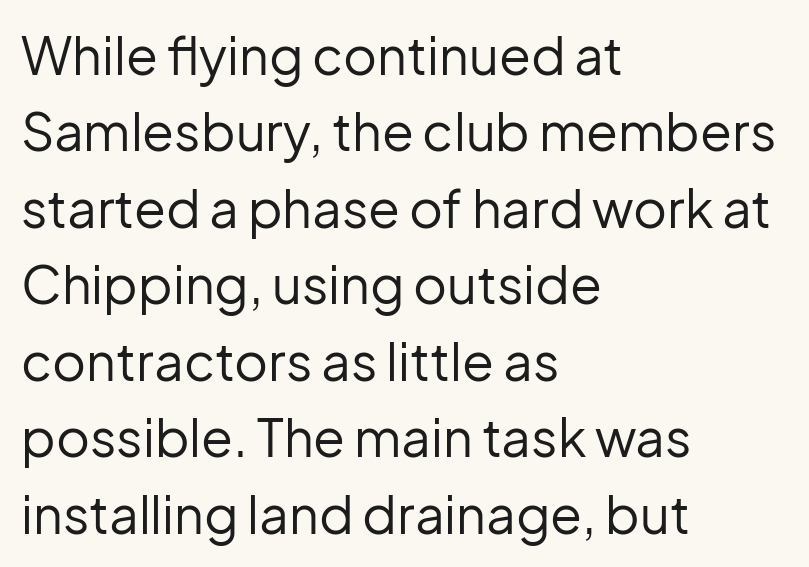
{"serif": "no", "italic": "no", "bold": "no", "weight": "regular", "width": "normal", "stroke_contrast": "low", "x_height": "medium", "monospaced": "no", "underline": "no", "align": "left", "line_spacing": "normal", "line_spacing_ratio": 1.47, "letter_spacing": "normal", "letter_spacing_em": 0.0, "glyph_px": 52}
